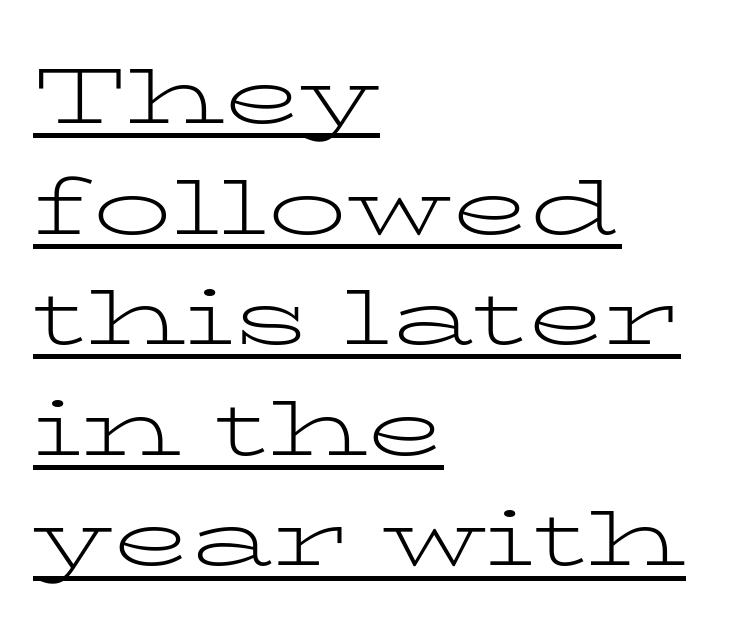
Q: Is the text bold? A: No.
Q: Is the text italic (slanted)? A: No, it is upright.
Q: Is the typeface a serif or a sans-serif typeface? A: Serif.
Q: Is the text underlined? A: Yes.
Q: How is the paragraph aligned? A: Left-aligned.
Q: Is the spacing between letters normal or unusually wide? A: Normal.
Q: Is the spacing between lines tight, normal or loose? A: Normal.
Q: Width (condensed, normal, or wide)? A: Wide.
Q: Stroke contrast? A: Low.
Q: x-height? A: Medium.
Q: Monospaced? A: No.
